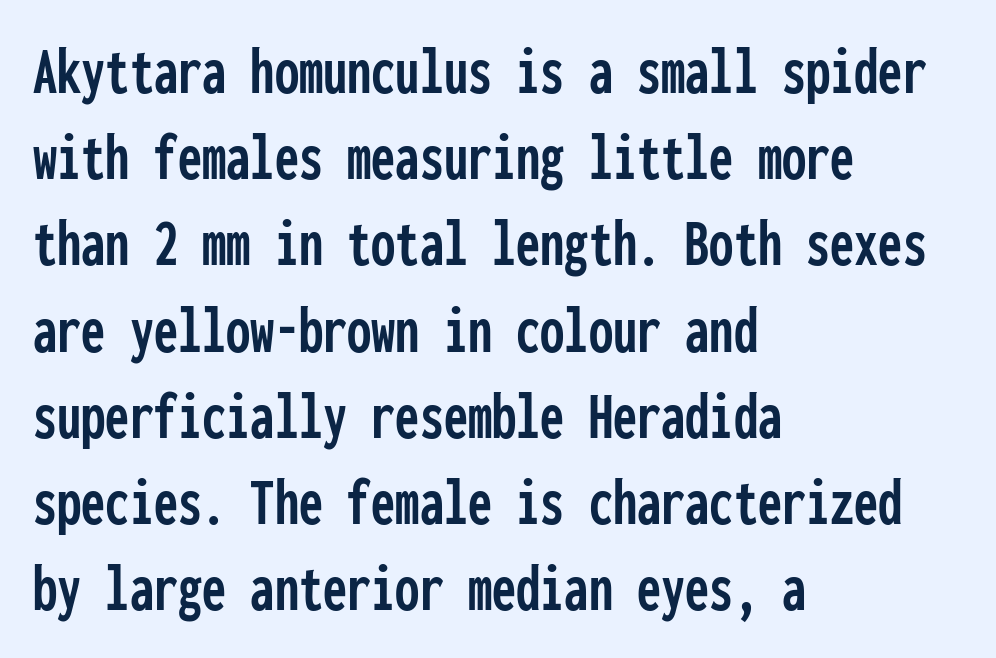
Q: Is the text italic (slanted)? A: No, it is upright.
Q: Is the typeface a serif or a sans-serif typeface? A: Sans-serif.
Q: Is the text underlined? A: No.
Q: How is the paragraph aligned? A: Left-aligned.
Q: Is the spacing between letters normal or unusually wide? A: Normal.
Q: Is the spacing between lines tight, normal or loose? A: Normal.
Q: Width (condensed, normal, or wide)? A: Condensed.
Q: Stroke contrast? A: Low.
Q: x-height? A: Medium.
Q: Monospaced? A: Yes.
